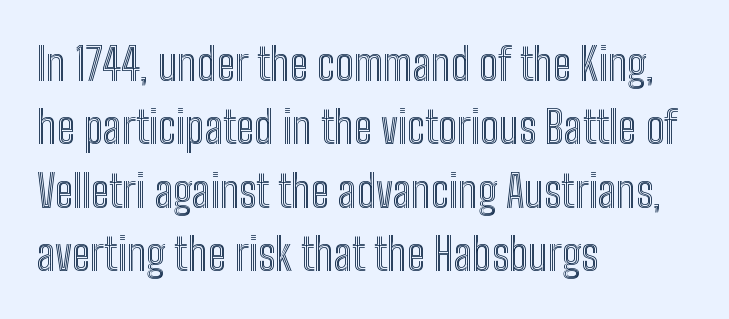
{"italic": "no", "width": "condensed", "x_height": "medium", "monospaced": "no", "underline": "no", "align": "left", "line_spacing": "normal", "line_spacing_ratio": 1.44, "letter_spacing": "normal", "letter_spacing_em": 0.0, "glyph_px": 44}
